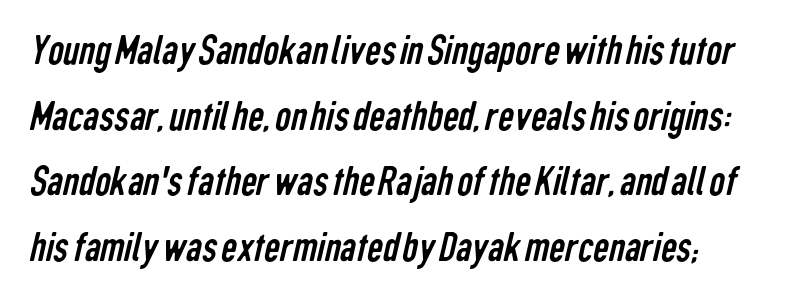
Is the letter spacing exaggerated? No — it looks like the ordinary default. Honestly, the row spacing looks completely unremarkable. On a weight scale, this lands at 450 or below. The rendering shows plain stroke endings on the letterforms — a sans-serif design. The strip under each line holds only bare page.
